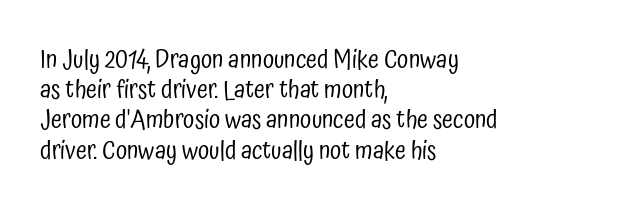
Q: Is the text bold? A: No.
Q: Is the text italic (slanted)? A: No, it is upright.
Q: Is the text underlined? A: No.
Q: How is the paragraph aligned? A: Left-aligned.
Q: Is the spacing between letters normal or unusually wide? A: Normal.
